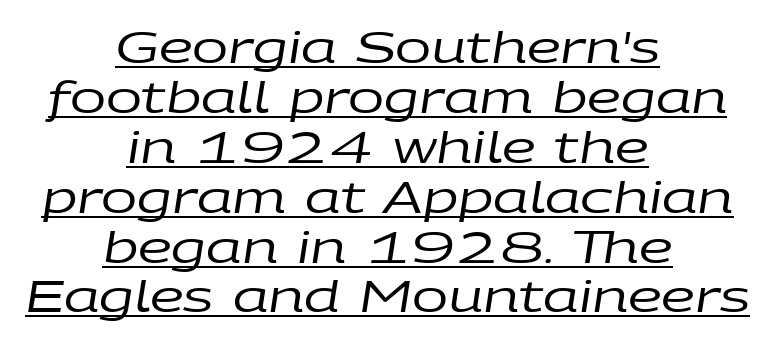
{"italic": "yes", "lean": "right", "slant_degrees": 9, "bold": "no", "weight": "regular", "width": "wide", "stroke_contrast": "low", "x_height": "large", "monospaced": "no", "underline": "yes", "align": "center", "line_spacing_ratio": 1.16, "letter_spacing": "normal", "letter_spacing_em": 0.0, "glyph_px": 43}
